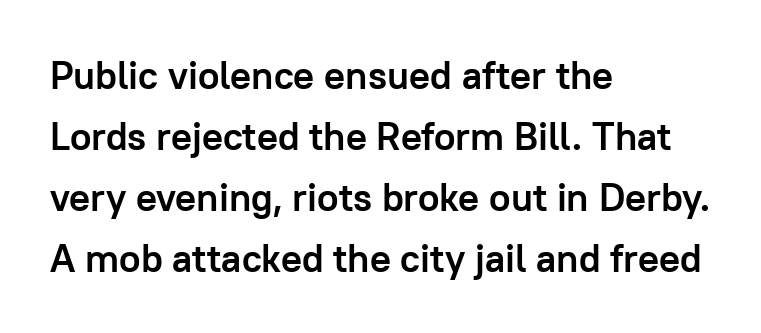
Bare-footed words on every line. The font is running at its bold setting. Typographically, this falls in the sans-serif category. The rendering uses a moderate line-height, typical for paragraphs. Line beginnings align vertically; line endings do not. Quick note: not italic, upright.
